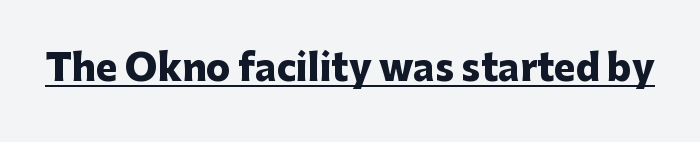
Q: Is the text bold? A: Yes.
Q: Is the text italic (slanted)? A: No, it is upright.
Q: Is the typeface a serif or a sans-serif typeface? A: Sans-serif.
Q: Is the text underlined? A: Yes.
Q: Is the spacing between letters normal or unusually wide? A: Normal.
Q: Width (condensed, normal, or wide)? A: Normal.
Q: Stroke contrast? A: Low.
Q: x-height? A: Medium.
Q: Monospaced? A: No.
